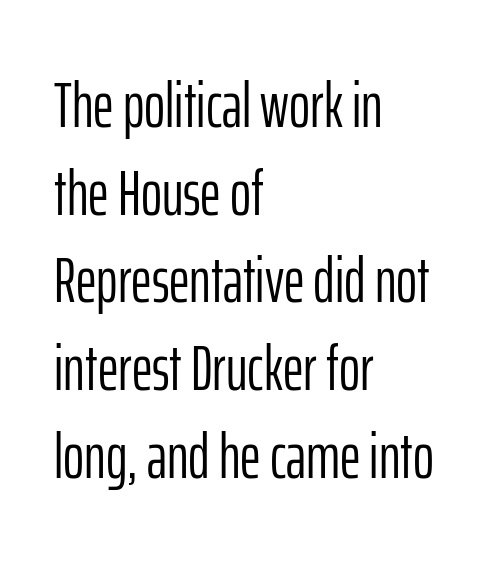
{"serif": "no", "italic": "no", "bold": "no", "weight": "light", "width": "condensed", "stroke_contrast": "low", "x_height": "medium", "monospaced": "no", "underline": "no", "align": "left", "line_spacing": "normal", "line_spacing_ratio": 1.37, "letter_spacing": "normal", "letter_spacing_em": 0.0, "glyph_px": 64}
